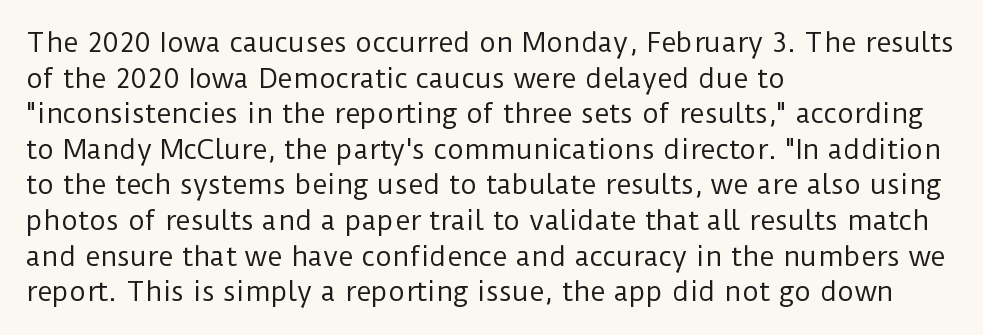
{"italic": "no", "bold": "no", "underline": "no", "align": "left", "line_spacing": "normal", "line_spacing_ratio": 1.37, "letter_spacing": "normal", "letter_spacing_em": 0.0, "glyph_px": 26}
